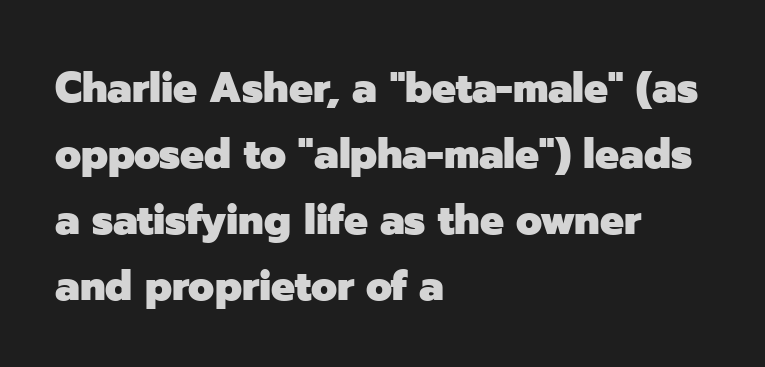
The image shows 42 px heavy sans-serif type, upright; set left-aligned, normal line spacing (1.57x), normal letter spacing, not underlined; low stroke contrast and a medium x-height.
